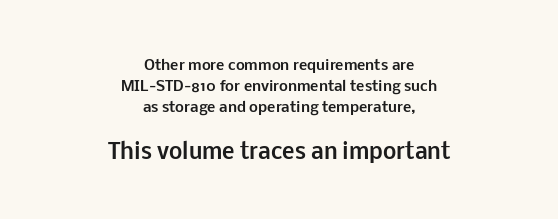
Q: Is the text bold? A: Yes.
Q: Is the text italic (slanted)? A: No, it is upright.
Q: Is the text underlined? A: No.
Q: How is the paragraph aligned? A: Centered.
Q: Is the spacing between letters normal or unusually wide? A: Normal.
Q: Is the spacing between lines tight, normal or loose? A: Normal.
Q: Which block of text is set in a larger size, the first (top) or the second (bottom)? A: The second (bottom) one.
